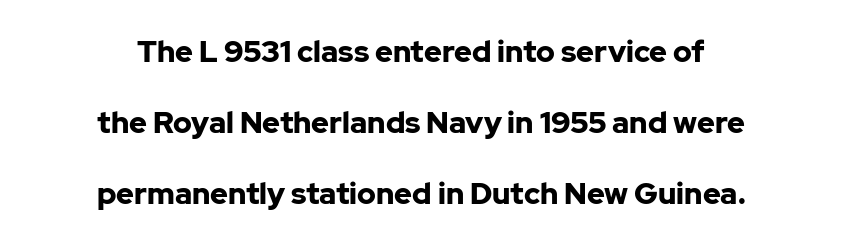
{"serif": "no", "italic": "no", "bold": "yes", "weight": "bold", "width": "normal", "stroke_contrast": "low", "x_height": "medium", "monospaced": "no", "underline": "no", "align": "center", "line_spacing": "loose", "line_spacing_ratio": 2.37, "letter_spacing": "normal", "letter_spacing_em": 0.0, "glyph_px": 30}
